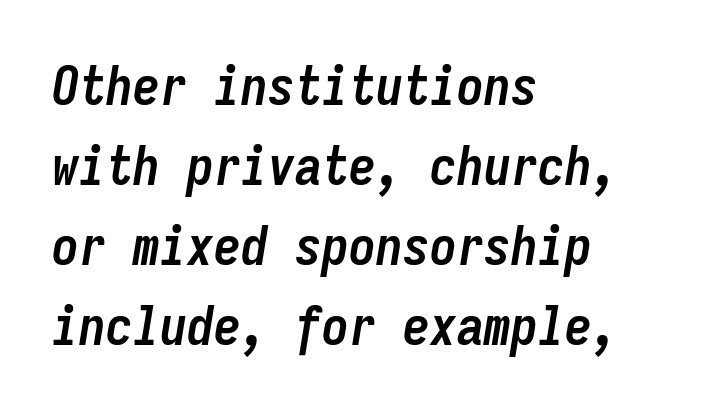
Q: Is the text bold? A: Yes.
Q: Is the text italic (slanted)? A: Yes, it leans right by about 9 degrees.
Q: Is the text underlined? A: No.
Q: How is the paragraph aligned? A: Left-aligned.
Q: Is the spacing between letters normal or unusually wide? A: Normal.
Q: Is the spacing between lines tight, normal or loose? A: Normal.
Q: Width (condensed, normal, or wide)? A: Condensed.
Q: Stroke contrast? A: Low.
Q: x-height? A: Medium.
Q: Monospaced? A: Yes.
